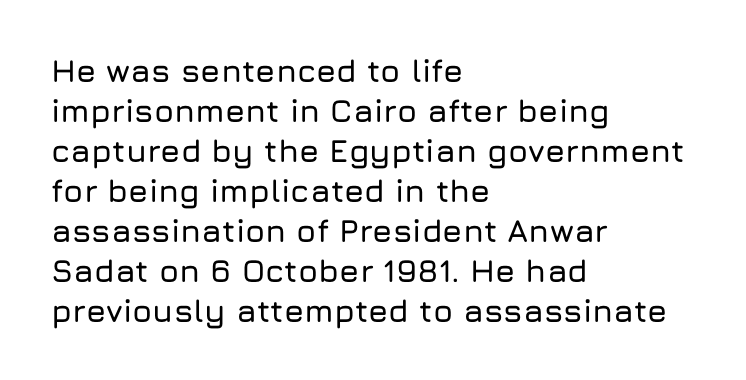
{"serif": "no", "italic": "no", "width": "normal", "stroke_contrast": "low", "x_height": "medium", "monospaced": "no", "underline": "no", "align": "left", "line_spacing": "normal", "line_spacing_ratio": 1.25, "letter_spacing": "normal", "letter_spacing_em": 0.0, "glyph_px": 32}
